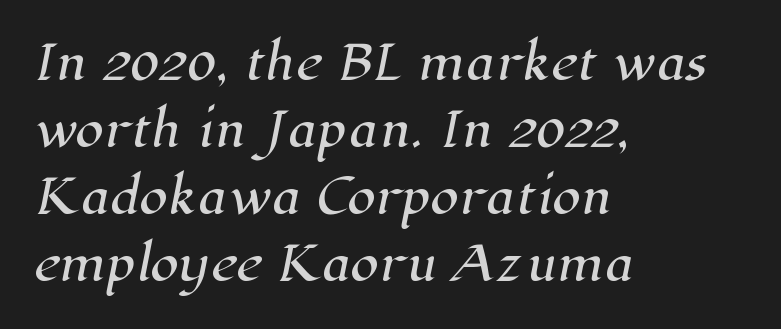
Q: Is the typeface a serif or a sans-serif typeface? A: Serif.
Q: Is the text underlined? A: No.
Q: How is the paragraph aligned? A: Left-aligned.
Q: Is the spacing between letters normal or unusually wide? A: Normal.
Q: Is the spacing between lines tight, normal or loose? A: Normal.
Q: Width (condensed, normal, or wide)? A: Normal.
Q: Stroke contrast? A: High.
Q: x-height? A: Medium.
Q: Monospaced? A: No.
